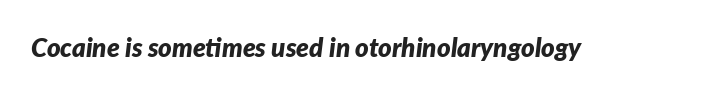
The image shows 26 px bold type, italic (leaning right); set normal letter spacing, not underlined.
